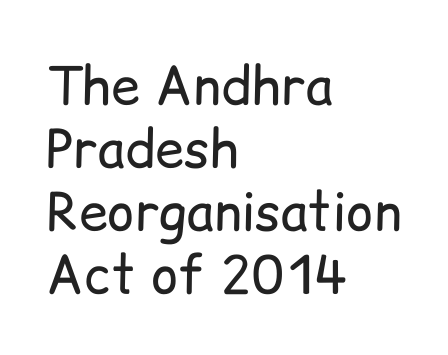
Q: Is the text bold? A: No.
Q: Is the text italic (slanted)? A: No, it is upright.
Q: Is the typeface a serif or a sans-serif typeface? A: Sans-serif.
Q: Is the text underlined? A: No.
Q: How is the paragraph aligned? A: Left-aligned.
Q: Is the spacing between letters normal or unusually wide? A: Normal.
Q: Width (condensed, normal, or wide)? A: Normal.
Q: Stroke contrast? A: Low.
Q: x-height? A: Medium.
Q: Monospaced? A: No.
